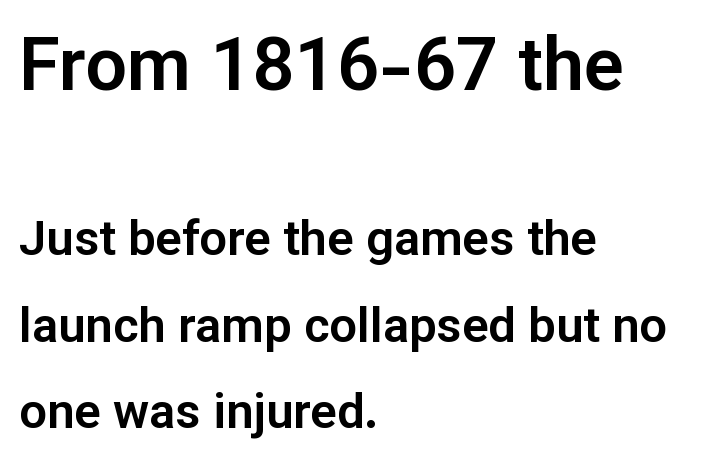
Q: Is the text italic (slanted)? A: No, it is upright.
Q: Is the typeface a serif or a sans-serif typeface? A: Sans-serif.
Q: Is the text underlined? A: No.
Q: How is the paragraph aligned? A: Left-aligned.
Q: Is the spacing between letters normal or unusually wide? A: Normal.
Q: Which block of text is set in a larger size, the first (top) or the second (bottom)? A: The first (top) one.
Q: Width (condensed, normal, or wide)? A: Normal.
Q: Stroke contrast? A: Low.
Q: x-height? A: Medium.
Q: Monospaced? A: No.
